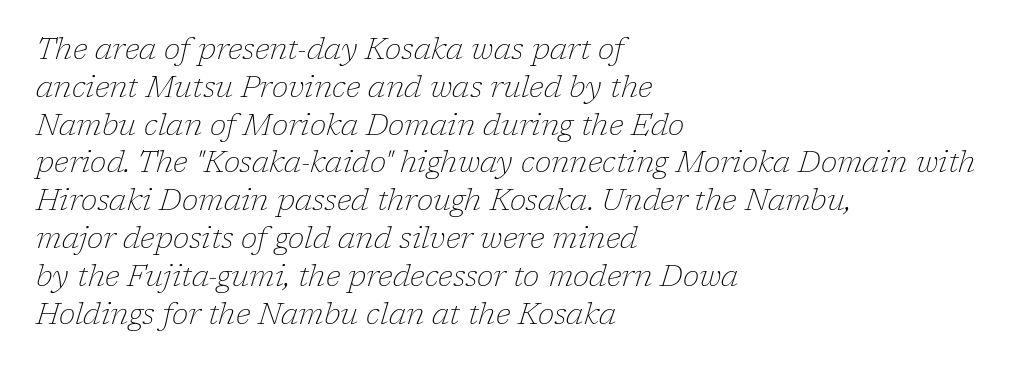
{"serif": "yes", "italic": "yes", "lean": "right", "slant_degrees": 17, "bold": "no", "weight": "thin", "width": "normal", "stroke_contrast": "low", "x_height": "medium", "monospaced": "no", "underline": "no", "align": "left", "line_spacing": "normal", "line_spacing_ratio": 1.26, "letter_spacing": "normal", "letter_spacing_em": 0.0, "glyph_px": 30}
